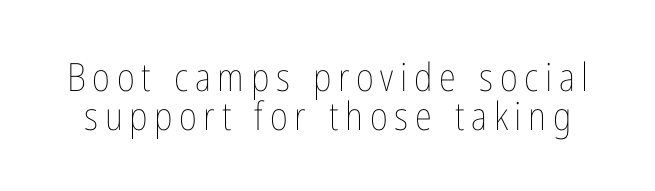
The image shows 39 px thin, condensed type, upright; set tight line spacing (1.0x), not underlined; low stroke contrast and a medium x-height.
